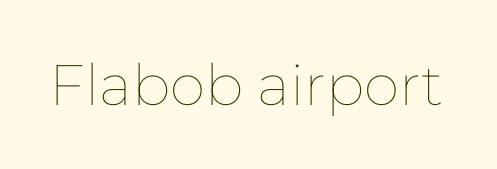
The image shows 57 px thin type, upright; set normal letter spacing, not underlined; low stroke contrast and a medium x-height.
